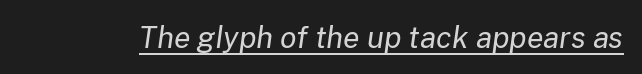
{"italic": "yes", "lean": "right", "slant_degrees": 8, "bold": "no", "weight": "regular", "width": "normal", "stroke_contrast": "low", "x_height": "medium", "monospaced": "no", "underline": "yes", "letter_spacing": "normal", "letter_spacing_em": 0.0, "glyph_px": 30}
